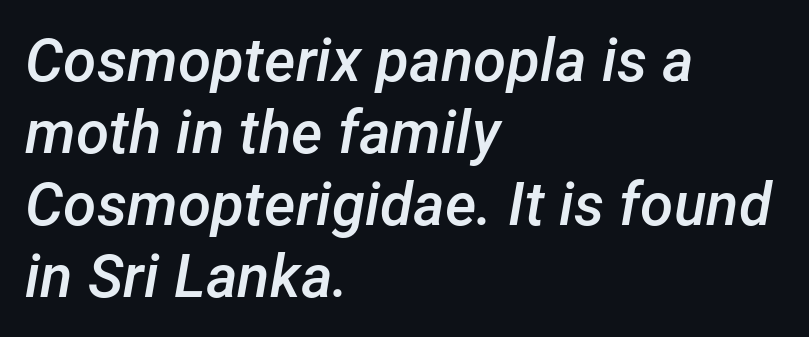
The image shows 60 px semibold type, italic (leaning right); set left-aligned, line spacing 1.2x, normal letter spacing, not underlined; low stroke contrast and a medium x-height.
